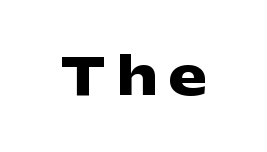
Q: Is the text bold? A: Yes.
Q: Is the text italic (slanted)? A: No, it is upright.
Q: Is the typeface a serif or a sans-serif typeface? A: Sans-serif.
Q: Is the text underlined? A: No.
Q: Is the spacing between letters normal or unusually wide? A: Unusually wide.
Q: Width (condensed, normal, or wide)? A: Wide.
Q: Stroke contrast? A: Low.
Q: x-height? A: Medium.
Q: Monospaced? A: No.
